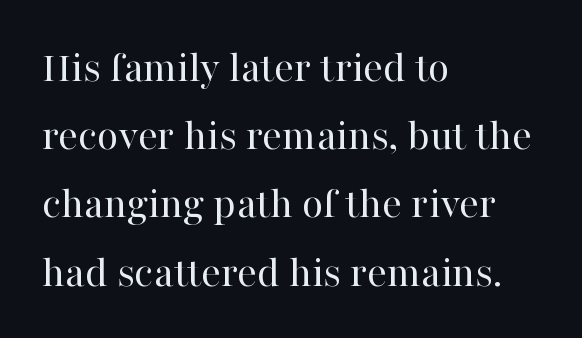
{"serif": "yes", "italic": "no", "bold": "no", "weight": "regular", "width": "normal", "stroke_contrast": "high", "x_height": "medium", "monospaced": "no", "underline": "no", "align": "left", "line_spacing": "normal", "line_spacing_ratio": 1.55, "letter_spacing": "normal", "letter_spacing_em": 0.0, "glyph_px": 44}
